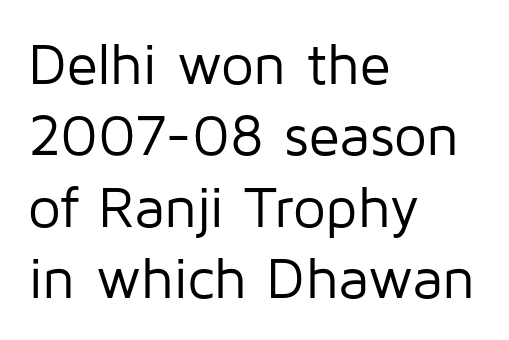
{"serif": "no", "italic": "no", "bold": "no", "weight": "regular", "width": "normal", "stroke_contrast": "low", "x_height": "medium", "monospaced": "no", "underline": "no", "align": "left", "line_spacing_ratio": 1.23, "letter_spacing": "normal", "letter_spacing_em": 0.0, "glyph_px": 58}
